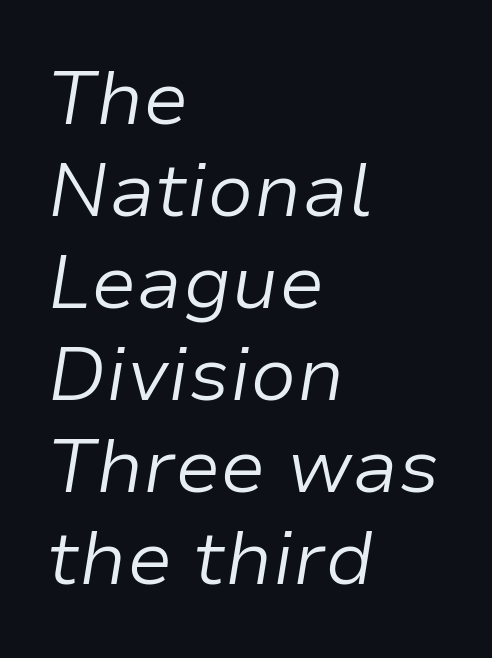
The font is comparable to plain body text, perhaps lighter. This sample has the flowing, uneven cadence of proportional lettering. The letters sit at their default tracking, neither squeezed nor spread. Horizontally, the lines are justified to the leading edge only. The glyphs look as if they've been sheared to an angle. No word sits above an underline.
